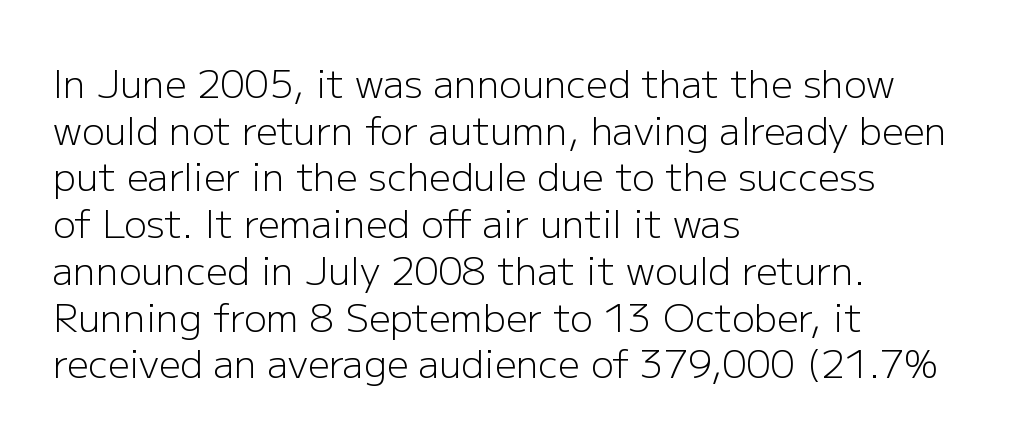
{"serif": "no", "italic": "no", "bold": "no", "weight": "light", "width": "normal", "stroke_contrast": "low", "x_height": "medium", "monospaced": "no", "underline": "no", "align": "left", "line_spacing_ratio": 1.23, "letter_spacing": "normal", "letter_spacing_em": 0.0, "glyph_px": 38}
